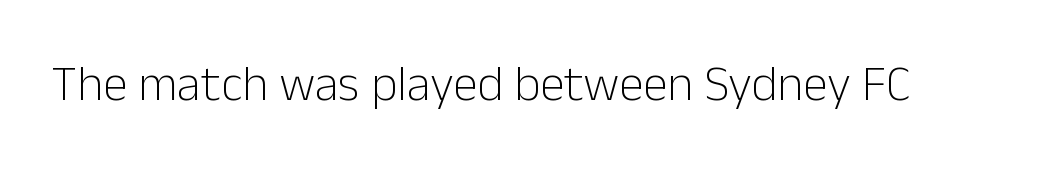
{"serif": "no", "italic": "no", "bold": "no", "weight": "light", "width": "normal", "stroke_contrast": "low", "x_height": "medium", "monospaced": "no", "underline": "no", "letter_spacing": "normal", "letter_spacing_em": 0.0, "glyph_px": 50}
